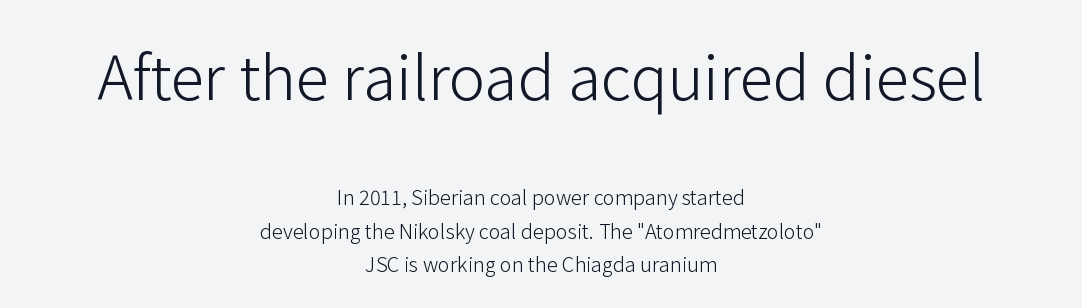
Q: Is the text bold? A: No.
Q: Is the text italic (slanted)? A: No, it is upright.
Q: Is the typeface a serif or a sans-serif typeface? A: Sans-serif.
Q: Is the text underlined? A: No.
Q: How is the paragraph aligned? A: Centered.
Q: Is the spacing between letters normal or unusually wide? A: Normal.
Q: Is the spacing between lines tight, normal or loose? A: Normal.
Q: Which block of text is set in a larger size, the first (top) or the second (bottom)? A: The first (top) one.
Q: Width (condensed, normal, or wide)? A: Normal.
Q: Stroke contrast? A: Low.
Q: x-height? A: Medium.
Q: Monospaced? A: No.
